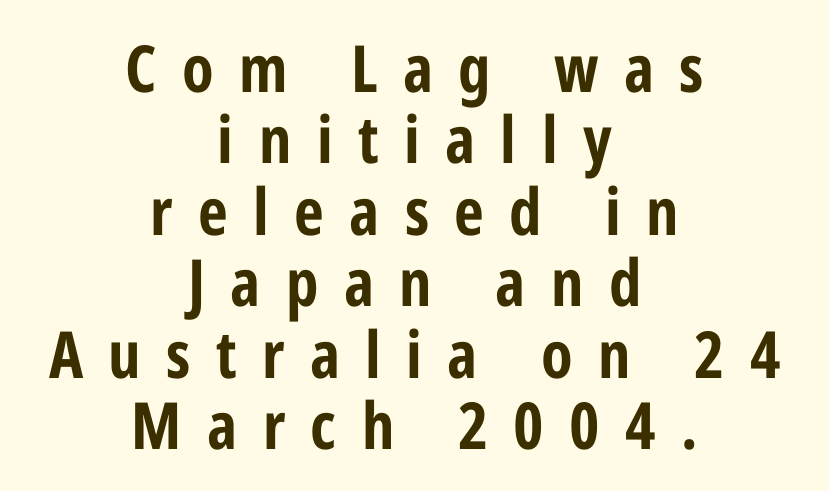
{"serif": "no", "italic": "no", "bold": "yes", "weight": "bold", "width": "condensed", "stroke_contrast": "low", "x_height": "medium", "monospaced": "no", "underline": "no", "align": "center", "line_spacing": "tight", "line_spacing_ratio": 1.1, "letter_spacing": "wide", "letter_spacing_em": 0.39, "glyph_px": 65}
